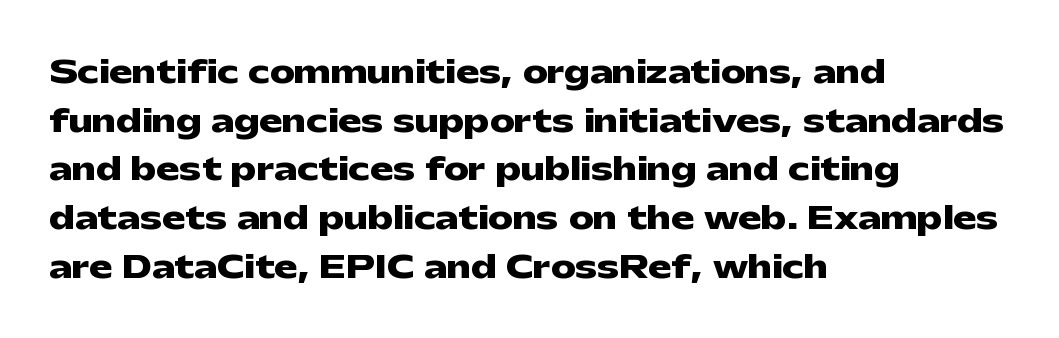
The type sits square on the baseline with zero lean. Evenly set lines give the paragraph a standard silhouette. Nobody drew a line under any word here. The rendering keeps characters at their native spacing. A typesetter would call this proportional, since set widths differ per character.
